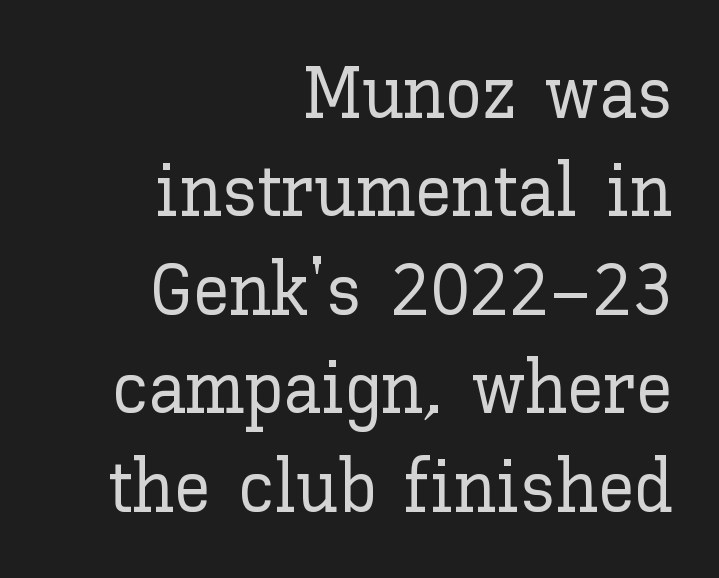
These lines sit exactly where default settings would place them. The words here are not underlined. The specimen reads as upright at a glance. Honestly, the letter spacing is just normal — you wouldn't notice it. Character widths vary here, with narrow letters taking less room than wide ones. These lines are set flush right with a ragged left edge.
